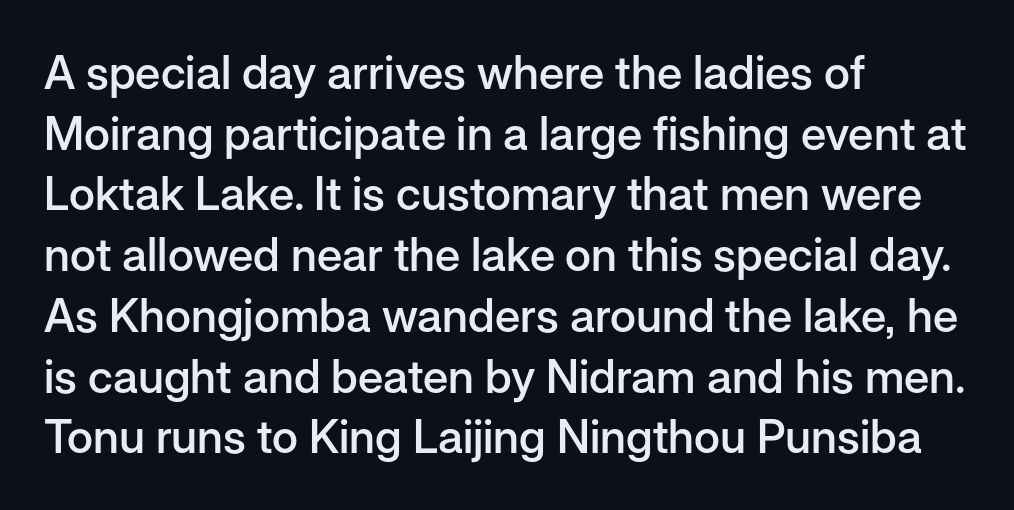
{"serif": "no", "italic": "no", "bold": "semi", "weight": "semibold", "width": "normal", "stroke_contrast": "low", "x_height": "medium", "monospaced": "no", "underline": "no", "align": "left", "line_spacing": "normal", "line_spacing_ratio": 1.32, "letter_spacing": "normal", "letter_spacing_em": 0.0, "glyph_px": 46}
